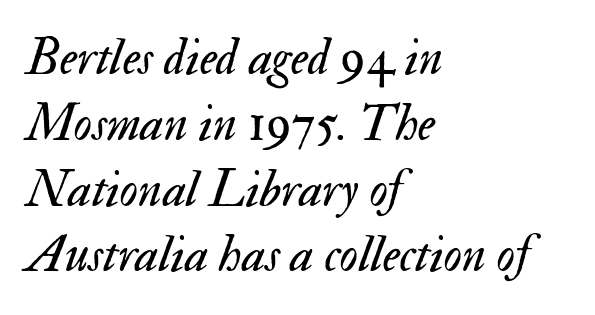
Q: Is the text bold? A: No.
Q: Is the text italic (slanted)? A: Yes, it leans right by about 17 degrees.
Q: Is the text underlined? A: No.
Q: How is the paragraph aligned? A: Left-aligned.
Q: Is the spacing between letters normal or unusually wide? A: Normal.
Q: Is the spacing between lines tight, normal or loose? A: Normal.
Q: Width (condensed, normal, or wide)? A: Normal.
Q: Stroke contrast? A: Medium.
Q: x-height? A: Small.
Q: Monospaced? A: No.
